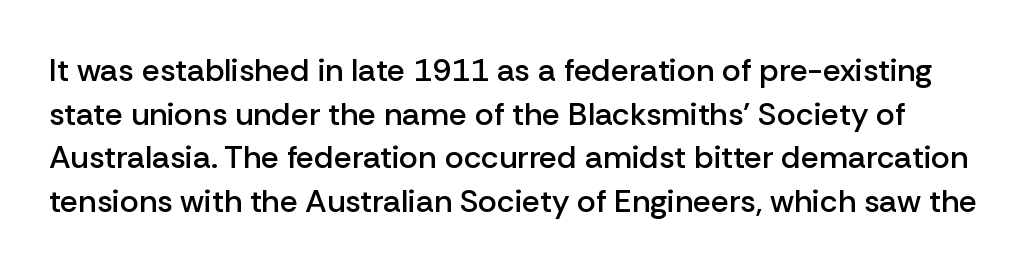
The image shows 32 px semibold sans-serif type, upright; set normal line spacing (1.36x), normal letter spacing, not underlined; low stroke contrast and a medium x-height.
